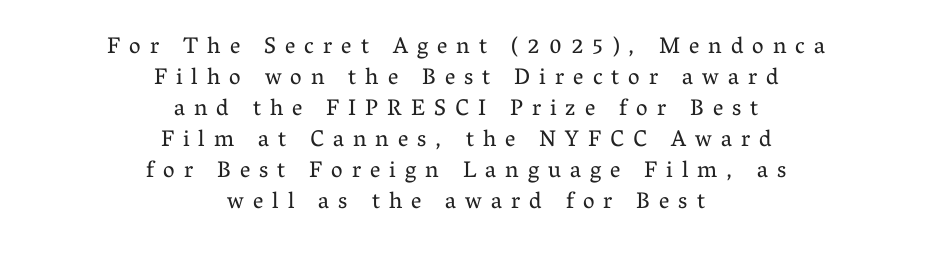
The whitespace from short lines is split evenly between both sides. The specimen reads as upright at a glance. The letterforms sit at book weight or below. This rendering widens character spacing well past its baseline value. Underlining? Definitely not there.
